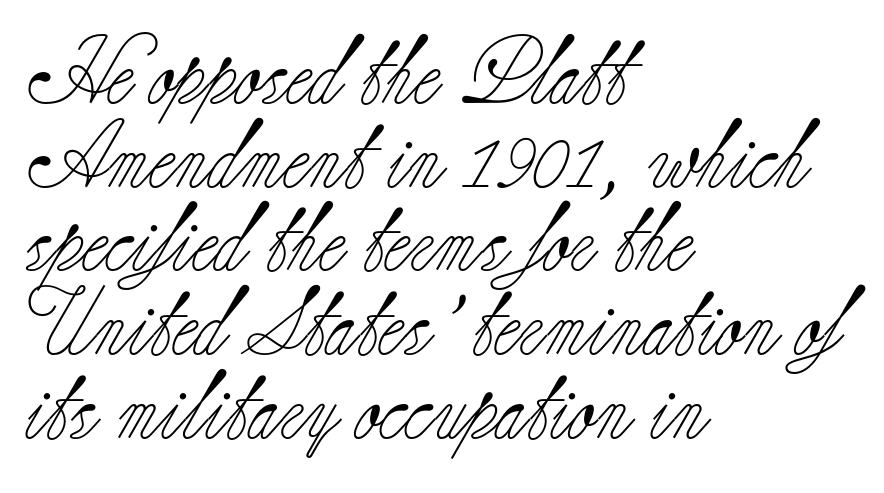
Q: Is the text bold? A: No.
Q: Is the text italic (slanted)? A: Yes.
Q: Is the typeface a serif or a sans-serif typeface? A: Serif.
Q: Is the text underlined? A: No.
Q: How is the paragraph aligned? A: Left-aligned.
Q: Is the spacing between letters normal or unusually wide? A: Normal.
Q: Width (condensed, normal, or wide)? A: Normal.
Q: Stroke contrast? A: Low.
Q: x-height? A: Small.
Q: Monospaced? A: No.
